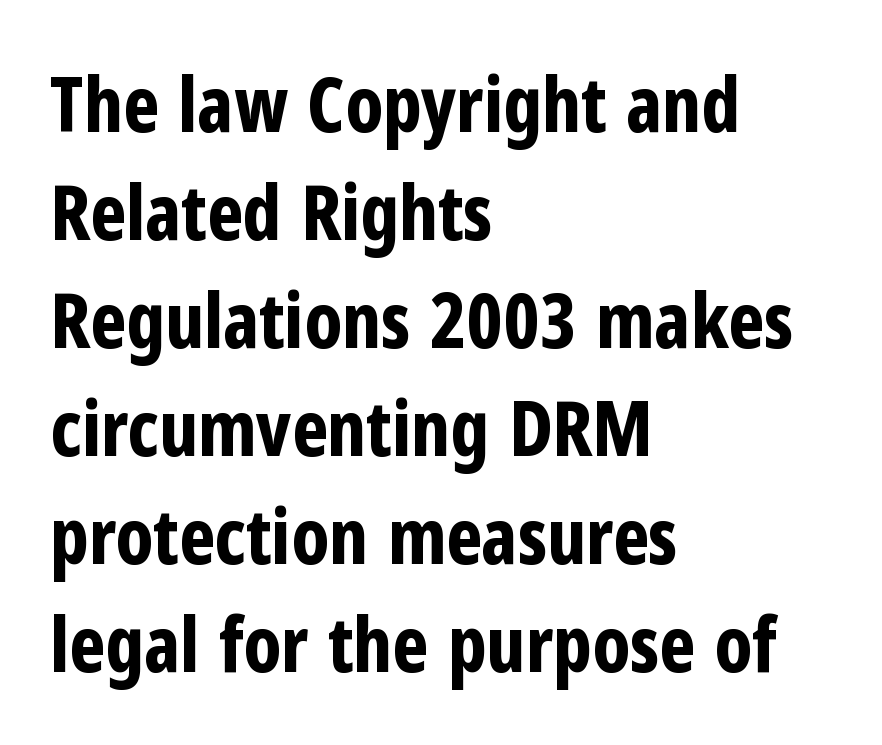
{"serif": "no", "italic": "no", "bold": "yes", "weight": "bold", "width": "condensed", "stroke_contrast": "low", "x_height": "medium", "monospaced": "no", "underline": "no", "align": "left", "line_spacing": "normal", "line_spacing_ratio": 1.42, "letter_spacing": "normal", "letter_spacing_em": 0.0, "glyph_px": 76}
